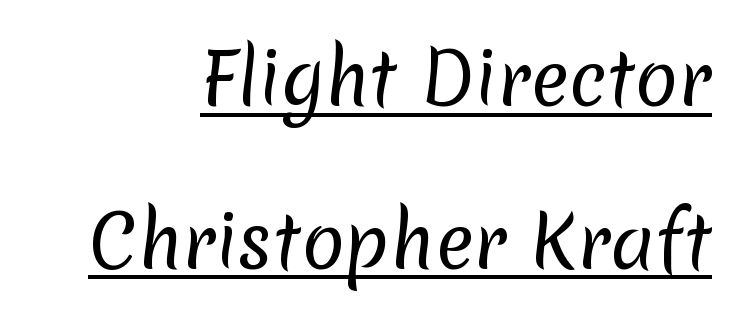
{"serif": "no", "bold": "no", "weight": "regular", "width": "normal", "stroke_contrast": "low", "x_height": "medium", "monospaced": "no", "underline": "yes", "align": "right", "line_spacing": "loose", "line_spacing_ratio": 2.29, "letter_spacing": "normal", "letter_spacing_em": 0.0, "glyph_px": 71}
